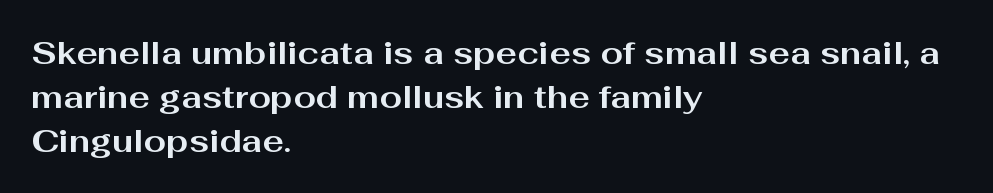
{"serif": "no", "italic": "no", "bold": "yes", "weight": "bold", "width": "wide", "stroke_contrast": "medium", "x_height": "medium", "monospaced": "no", "underline": "no", "align": "left", "line_spacing": "normal", "line_spacing_ratio": 1.37, "letter_spacing": "normal", "letter_spacing_em": 0.0, "glyph_px": 32}
